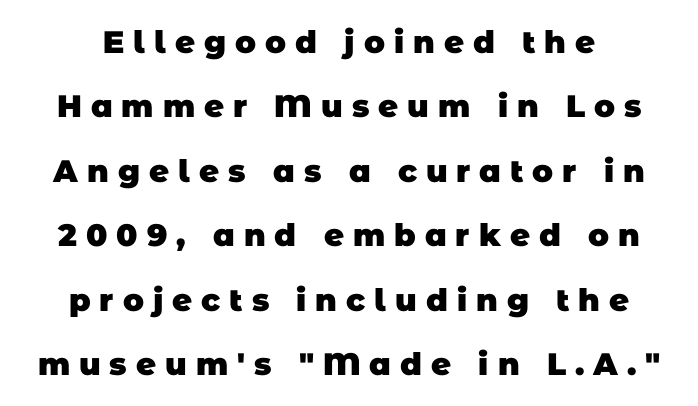
The image shows 31 px heavy sans-serif type; set loose line spacing (2.08x), unusually wide letter spacing (+0.29 em), not underlined; low stroke contrast and a large x-height.
